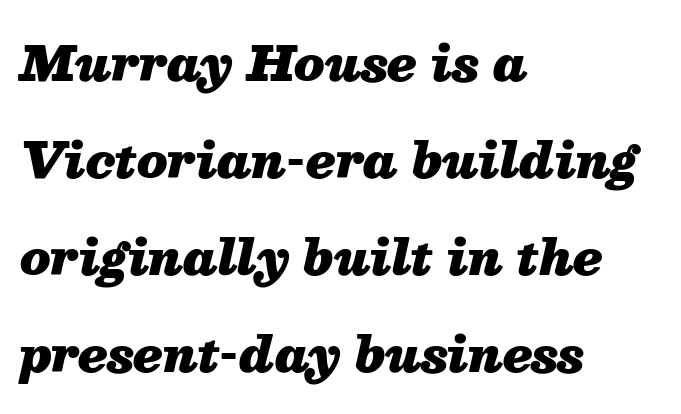
The image shows 48 px heavy type, italic (leaning right); set left-aligned, loose line spacing (2.02x), normal letter spacing, not underlined; medium stroke contrast and a medium x-height.
